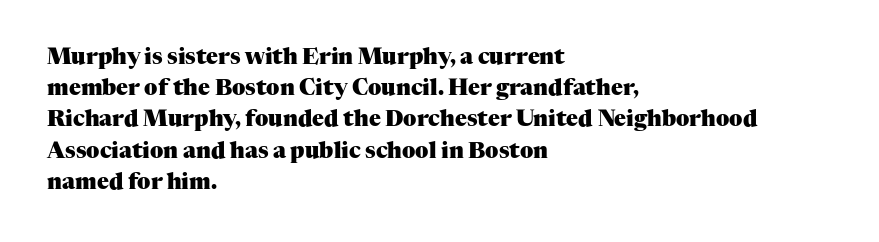
The image shows 22 px bold type, upright; set left-aligned, normal line spacing (1.42x), normal letter spacing, not underlined.
